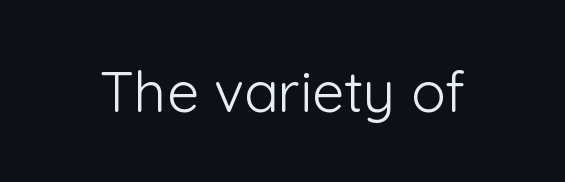
Q: Is the text bold? A: No.
Q: Is the text italic (slanted)? A: No, it is upright.
Q: Is the typeface a serif or a sans-serif typeface? A: Sans-serif.
Q: Is the text underlined? A: No.
Q: Is the spacing between letters normal or unusually wide? A: Normal.
Q: Width (condensed, normal, or wide)? A: Normal.
Q: Stroke contrast? A: Low.
Q: x-height? A: Medium.
Q: Monospaced? A: No.
